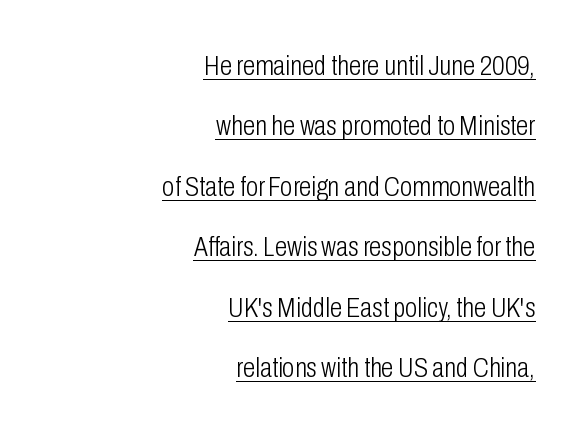
The image shows 28 px light, condensed sans-serif type, upright; set right-aligned, loose line spacing (2.16x), normal letter spacing, underlined; low stroke contrast and a medium x-height.
